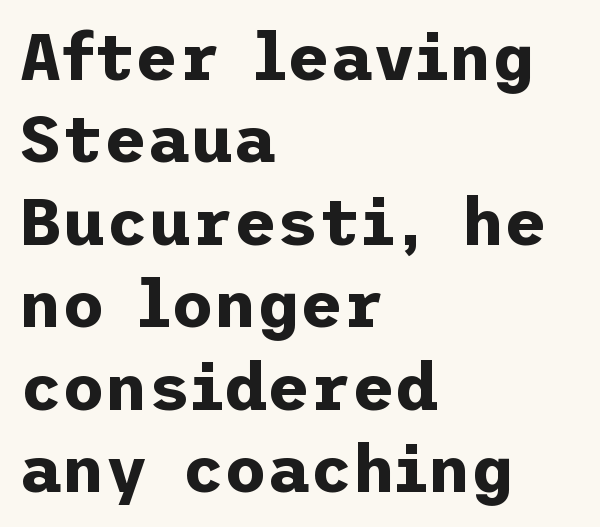
{"serif": "no", "italic": "no", "bold": "yes", "weight": "bold", "width": "normal", "stroke_contrast": "low", "x_height": "medium", "underline": "no", "align": "left", "line_spacing": "normal", "line_spacing_ratio": 1.25, "letter_spacing": "normal", "letter_spacing_em": 0.0, "glyph_px": 66}
